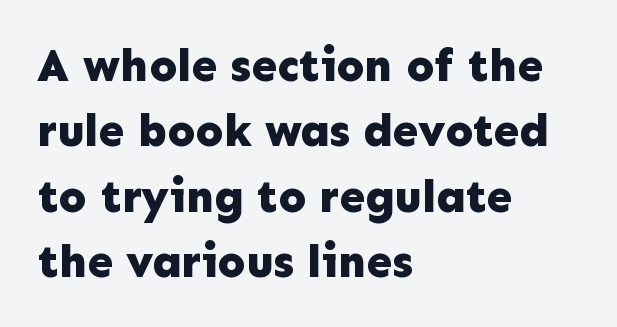
{"serif": "no", "italic": "no", "bold": "yes", "weight": "bold", "width": "normal", "stroke_contrast": "low", "x_height": "medium", "monospaced": "no", "underline": "no", "align": "left", "line_spacing": "normal", "line_spacing_ratio": 1.42, "letter_spacing": "normal", "letter_spacing_em": 0.0, "glyph_px": 46}
